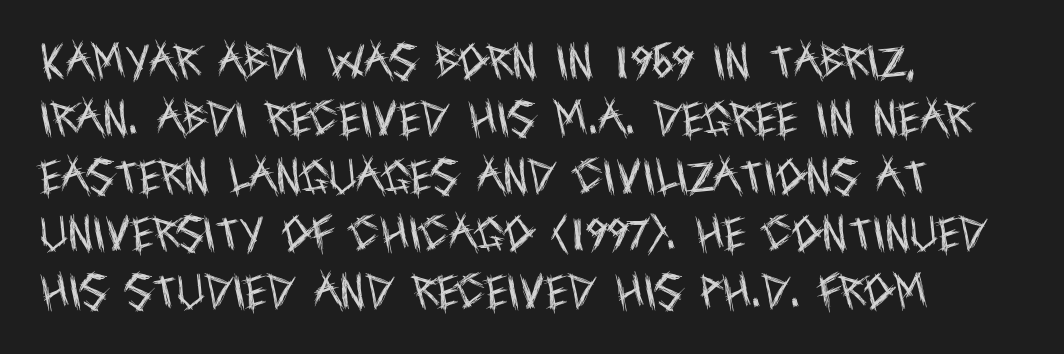
The image shows 38 px regular-weight, condensed sans-serif type, upright; set left-aligned, normal line spacing (1.51x), normal letter spacing, not underlined; a large x-height.
